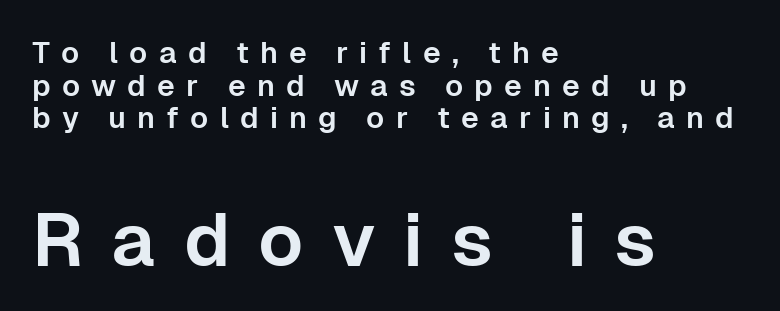
Q: Is the text italic (slanted)? A: No, it is upright.
Q: Is the typeface a serif or a sans-serif typeface? A: Sans-serif.
Q: Is the text underlined? A: No.
Q: How is the paragraph aligned? A: Left-aligned.
Q: Is the spacing between letters normal or unusually wide? A: Unusually wide.
Q: Is the spacing between lines tight, normal or loose? A: Tight.
Q: Which block of text is set in a larger size, the first (top) or the second (bottom)? A: The second (bottom) one.
Q: Width (condensed, normal, or wide)? A: Normal.
Q: Stroke contrast? A: Low.
Q: x-height? A: Medium.
Q: Monospaced? A: No.
